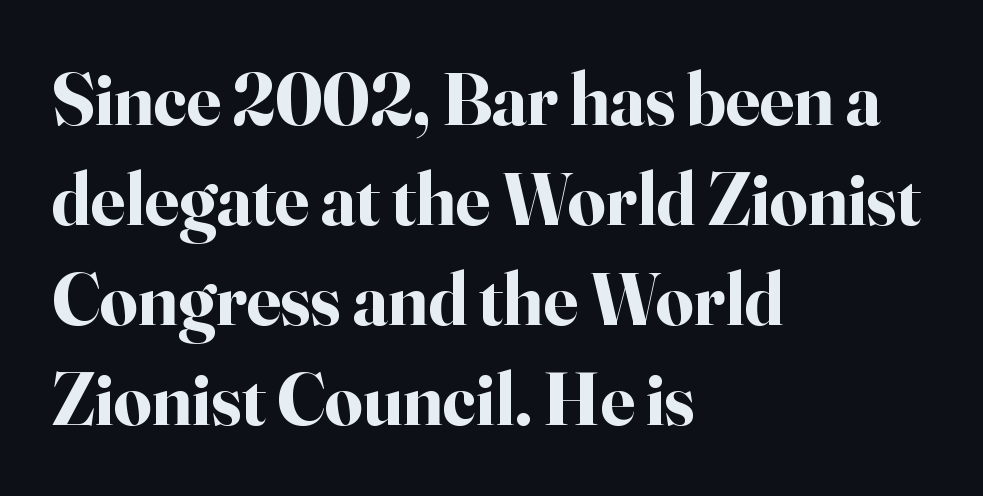
Q: Is the text bold? A: Yes.
Q: Is the text italic (slanted)? A: No, it is upright.
Q: Is the typeface a serif or a sans-serif typeface? A: Serif.
Q: Is the text underlined? A: No.
Q: How is the paragraph aligned? A: Left-aligned.
Q: Is the spacing between letters normal or unusually wide? A: Normal.
Q: Is the spacing between lines tight, normal or loose? A: Normal.
Q: Width (condensed, normal, or wide)? A: Normal.
Q: Stroke contrast? A: High.
Q: x-height? A: Small.
Q: Monospaced? A: No.
